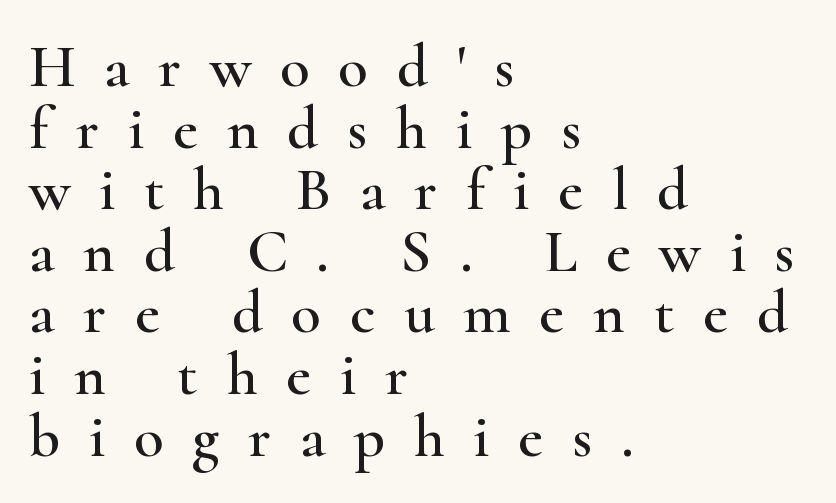
Tracking value appears strongly positive — letters spread wide. These lines are rendered in a variable-pitch font. The setting favours the left margin, as ordinary paragraphs usually do. Successive baselines arrive quickly, one right under another. Check the space under the baseline: it is left empty. In terms of letterform style, serifs are clearly present.
